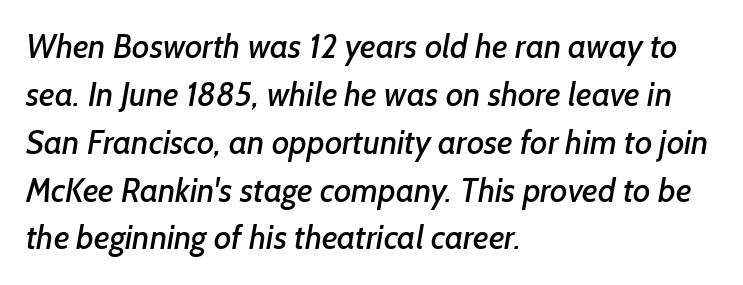
Regarding leading, the lines here are spaced in the standard way. This sample is left-justified, so line endings fall wherever the words run out. Honestly, there is no underline to notice here at all. The face used here is rendered with its standard letterfit.
